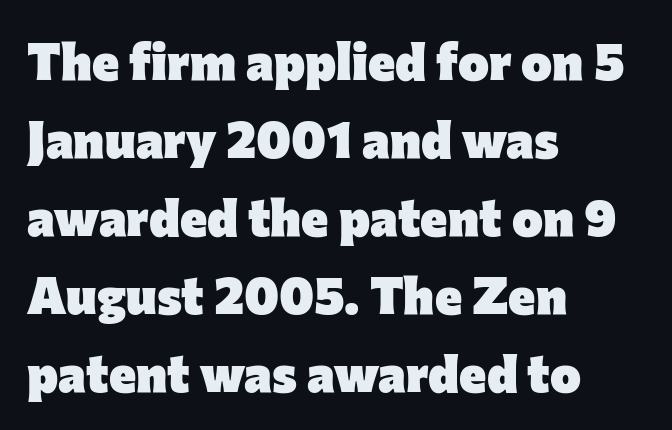
{"serif": "no", "italic": "no", "bold": "yes", "weight": "heavy", "width": "normal", "stroke_contrast": "low", "x_height": "medium", "monospaced": "no", "underline": "no", "align": "left", "line_spacing": "normal", "line_spacing_ratio": 1.5, "letter_spacing": "normal", "letter_spacing_em": 0.0, "glyph_px": 52}
